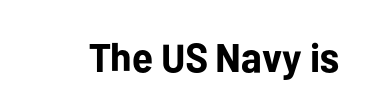
Q: Is the text bold? A: Yes.
Q: Is the text italic (slanted)? A: No, it is upright.
Q: Is the typeface a serif or a sans-serif typeface? A: Sans-serif.
Q: Is the text underlined? A: No.
Q: Is the spacing between letters normal or unusually wide? A: Normal.
Q: Width (condensed, normal, or wide)? A: Normal.
Q: Stroke contrast? A: Low.
Q: x-height? A: Medium.
Q: Monospaced? A: No.
